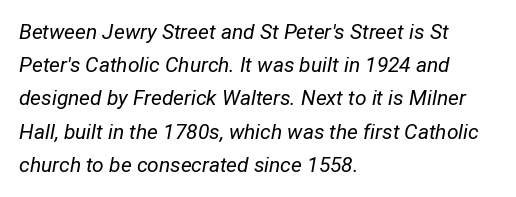
{"italic": "yes", "lean": "right", "slant_degrees": 12, "bold": "no", "underline": "no", "align": "left", "line_spacing": "normal", "line_spacing_ratio": 1.58, "letter_spacing": "normal", "letter_spacing_em": 0.0, "glyph_px": 21}
